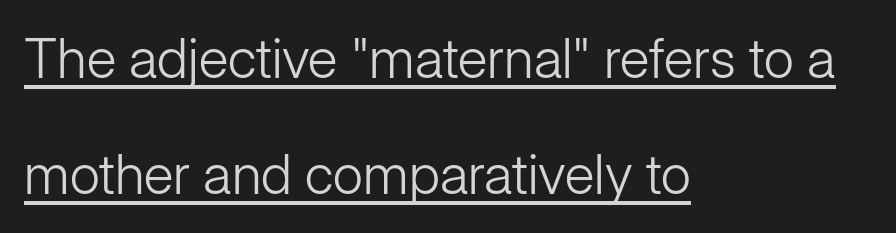
The image shows 55 px light sans-serif type, upright; set left-aligned, loose line spacing (2.11x), normal letter spacing, underlined; low stroke contrast and a medium x-height.
